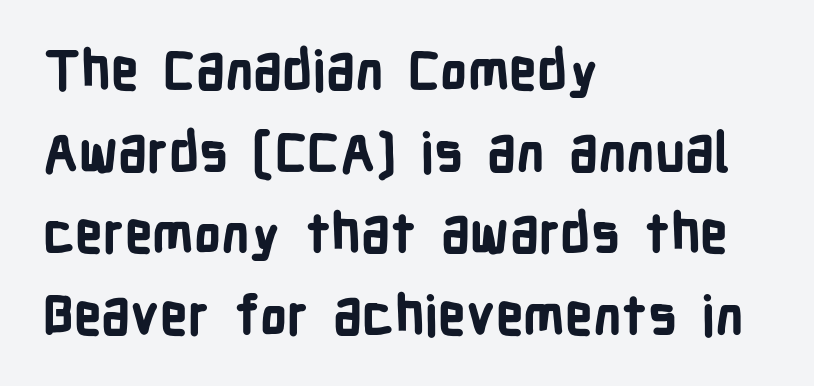
{"serif": "no", "italic": "no", "bold": "yes", "weight": "bold", "width": "condensed", "stroke_contrast": "low", "x_height": "medium", "monospaced": "no", "underline": "no", "align": "left", "line_spacing": "normal", "line_spacing_ratio": 1.51, "letter_spacing": "normal", "letter_spacing_em": 0.0, "glyph_px": 54}
